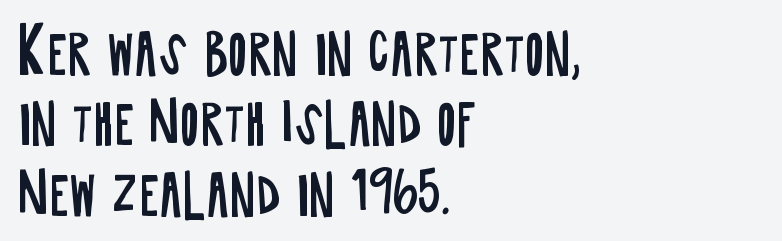
{"serif": "no", "italic": "no", "bold": "no", "weight": "regular", "width": "condensed", "stroke_contrast": "low", "x_height": "large", "monospaced": "no", "underline": "no", "align": "left", "line_spacing": "normal", "line_spacing_ratio": 1.33, "letter_spacing": "normal", "letter_spacing_em": 0.0, "glyph_px": 53}
